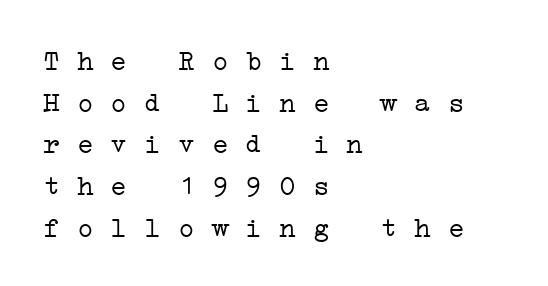
This rendering uses left alignment, leaving the right contour irregular. The space directly below the letters is spotless. Each word holds together tightly as a unit, with standard inter-letter gaps. No letter is thick-stroked: the sample isn't bold. Is this a fixed-width face? Yes — each glyph sits in an identical cell. The face used here is seriffed, in the tradition of book romans.
